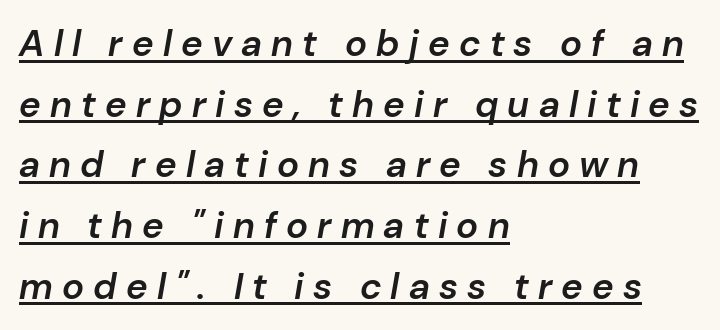
{"italic": "yes", "lean": "right", "slant_degrees": 10, "bold": "semi", "weight": "semibold", "width": "normal", "stroke_contrast": "low", "x_height": "medium", "monospaced": "no", "underline": "yes", "align": "left", "line_spacing": "normal", "line_spacing_ratio": 1.64, "letter_spacing": "wide", "letter_spacing_em": 0.25, "glyph_px": 37}
